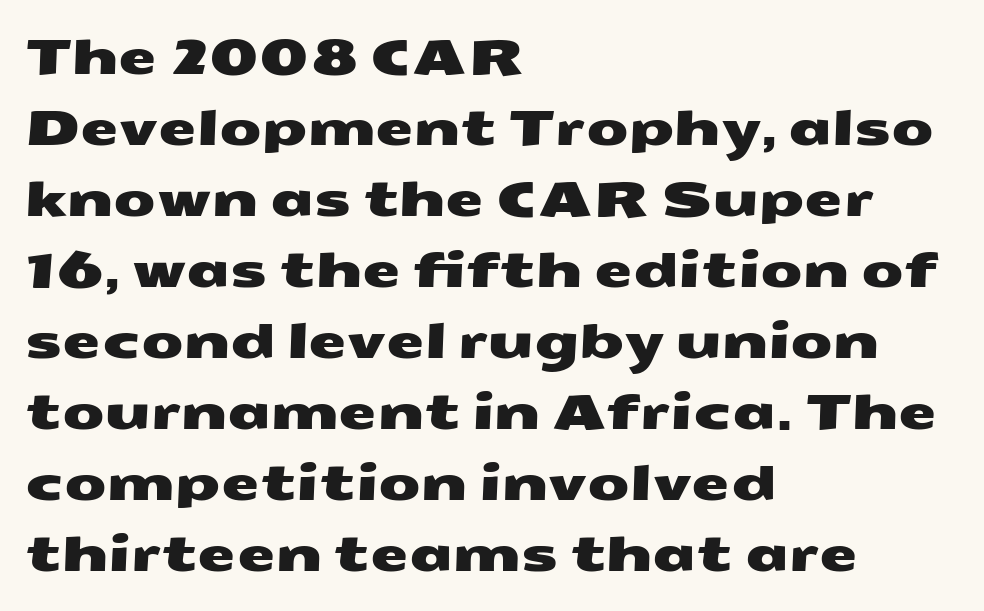
Q: Is the typeface a serif or a sans-serif typeface? A: Sans-serif.
Q: Is the text underlined? A: No.
Q: How is the paragraph aligned? A: Left-aligned.
Q: Is the spacing between letters normal or unusually wide? A: Normal.
Q: Is the spacing between lines tight, normal or loose? A: Normal.
Q: Width (condensed, normal, or wide)? A: Wide.
Q: Stroke contrast? A: Medium.
Q: x-height? A: Medium.
Q: Monospaced? A: No.
